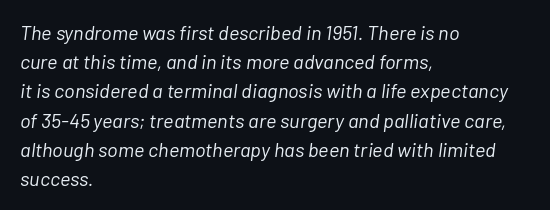
{"italic": "yes", "lean": "right", "slant_degrees": 7, "bold": "no", "underline": "no", "align": "left", "line_spacing": "normal", "line_spacing_ratio": 1.46, "letter_spacing": "normal", "letter_spacing_em": 0.0, "glyph_px": 20}
